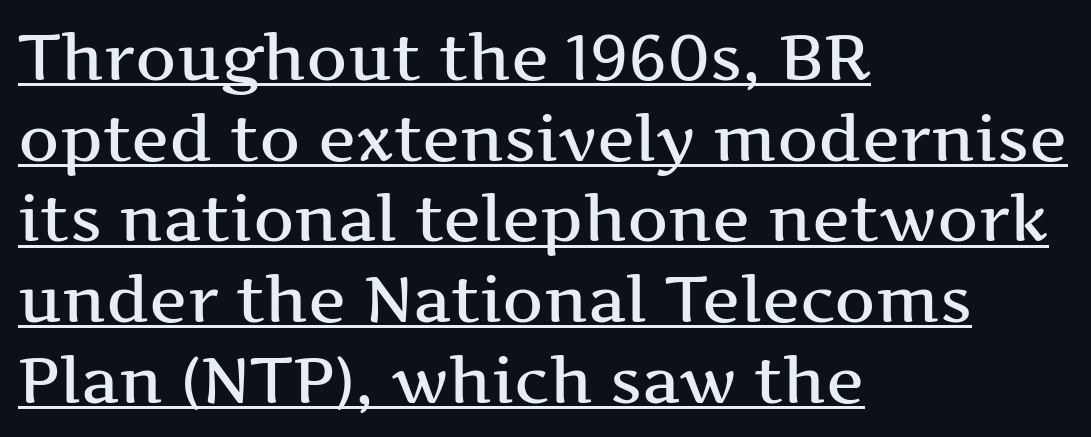
The image shows 64 px wide serif type, upright; set left-aligned, normal line spacing (1.26x), normal letter spacing, underlined; medium stroke contrast and a medium x-height.
